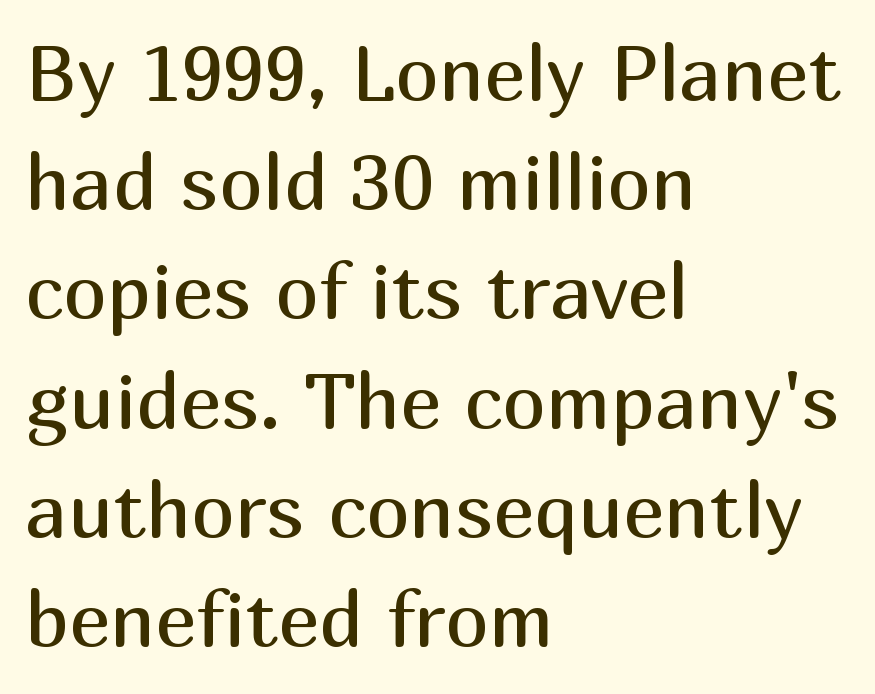
{"serif": "no", "italic": "no", "bold": "no", "weight": "regular", "width": "normal", "stroke_contrast": "medium", "x_height": "medium", "monospaced": "no", "underline": "no", "align": "left", "line_spacing": "normal", "line_spacing_ratio": 1.4, "letter_spacing": "normal", "letter_spacing_em": 0.0, "glyph_px": 78}
